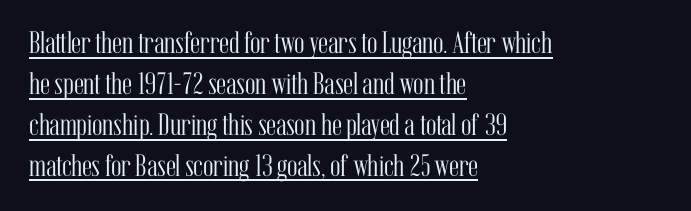
Q: Is the text bold? A: No.
Q: Is the text italic (slanted)? A: No, it is upright.
Q: Is the typeface a serif or a sans-serif typeface? A: Serif.
Q: Is the text underlined? A: Yes.
Q: How is the paragraph aligned? A: Left-aligned.
Q: Is the spacing between letters normal or unusually wide? A: Normal.
Q: Is the spacing between lines tight, normal or loose? A: Normal.
Q: Width (condensed, normal, or wide)? A: Condensed.
Q: Stroke contrast? A: Medium.
Q: x-height? A: Medium.
Q: Monospaced? A: No.
